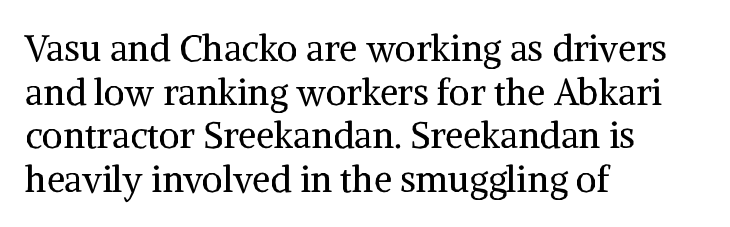
The image shows 36 px regular-weight serif type, upright; set left-aligned, line spacing 1.21x, normal letter spacing, not underlined; medium stroke contrast and a medium x-height.
